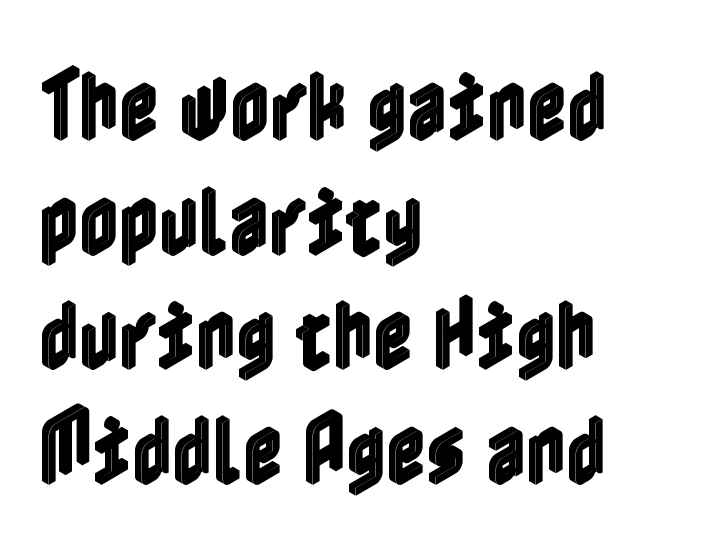
The image shows 77 px condensed type, upright; set left-aligned, normal line spacing (1.49x), normal letter spacing, not underlined; a medium x-height.
